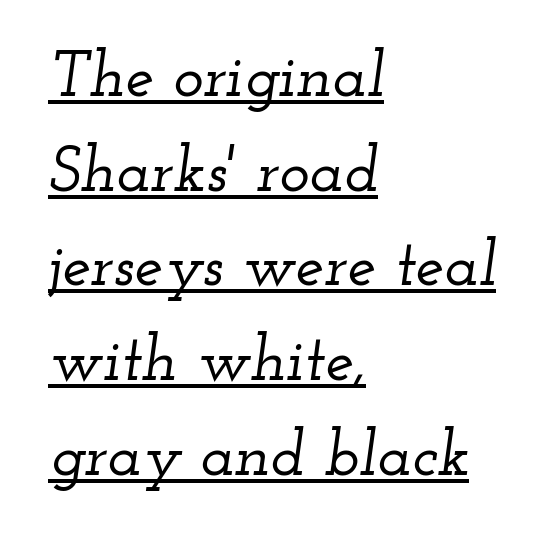
The lettering is marked with a stroke running underneath it. Quick note: italic. The glyphs in this specimen are seriffed. Rows of type keep a routine distance in the vertical direction.
